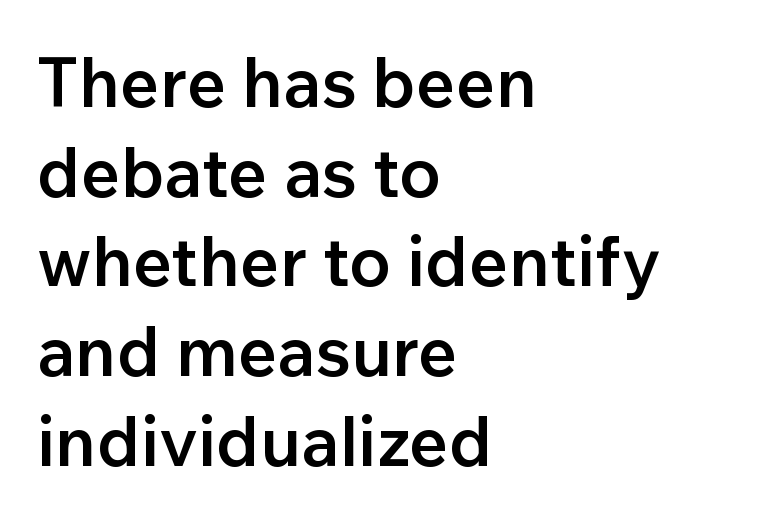
{"serif": "no", "italic": "no", "bold": "semi", "weight": "semibold", "width": "normal", "stroke_contrast": "low", "x_height": "medium", "monospaced": "no", "underline": "no", "align": "left", "line_spacing": "normal", "line_spacing_ratio": 1.3, "letter_spacing": "normal", "letter_spacing_em": 0.0, "glyph_px": 69}
